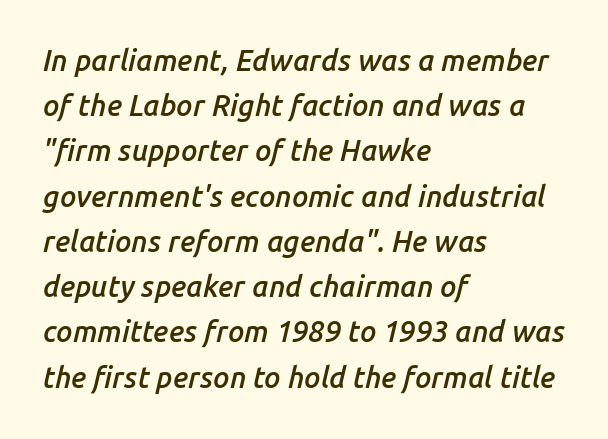
Q: Is the text bold? A: Semi-bold.
Q: Is the text italic (slanted)? A: Yes, it leans right by about 14 degrees.
Q: Is the text underlined? A: No.
Q: How is the paragraph aligned? A: Left-aligned.
Q: Is the spacing between letters normal or unusually wide? A: Normal.
Q: Is the spacing between lines tight, normal or loose? A: Normal.
Q: Width (condensed, normal, or wide)? A: Normal.
Q: Stroke contrast? A: Low.
Q: x-height? A: Medium.
Q: Monospaced? A: No.
